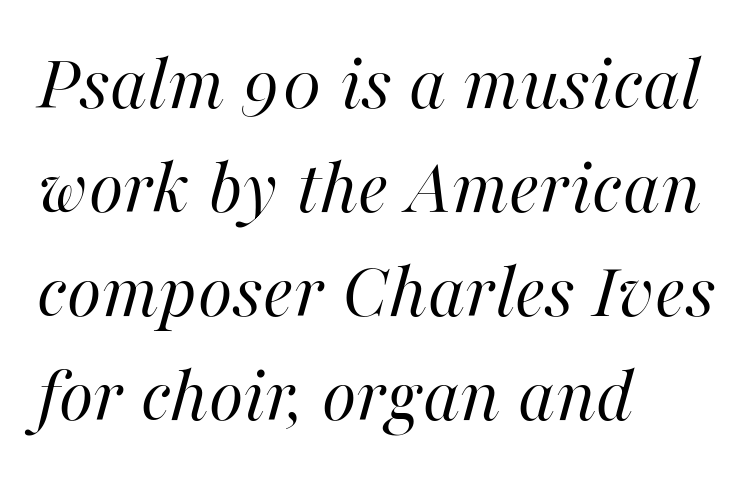
Tall strokes in this sample are angled rather than plumb. Interline gaps are of average width in this sample. Check under the words: just untouched page. Do the characters align in a grid? No, the font is proportional.
